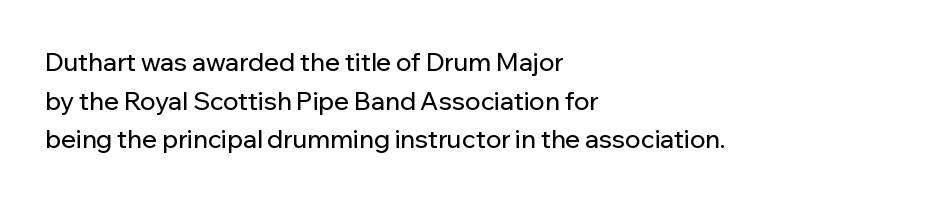
{"italic": "no", "underline": "no", "align": "left", "line_spacing": "normal", "line_spacing_ratio": 1.55, "letter_spacing": "normal", "letter_spacing_em": 0.0, "glyph_px": 25}
